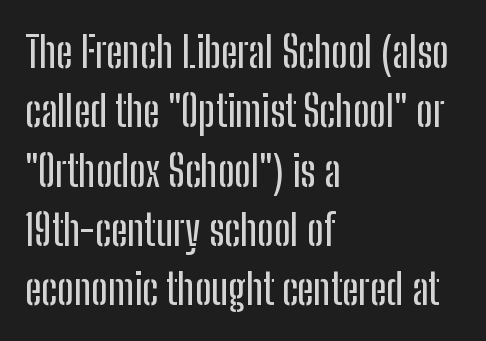
{"serif": "no", "italic": "no", "width": "condensed", "stroke_contrast": "low", "x_height": "medium", "monospaced": "no", "underline": "no", "align": "left", "line_spacing": "normal", "line_spacing_ratio": 1.38, "letter_spacing": "normal", "letter_spacing_em": 0.0, "glyph_px": 43}
